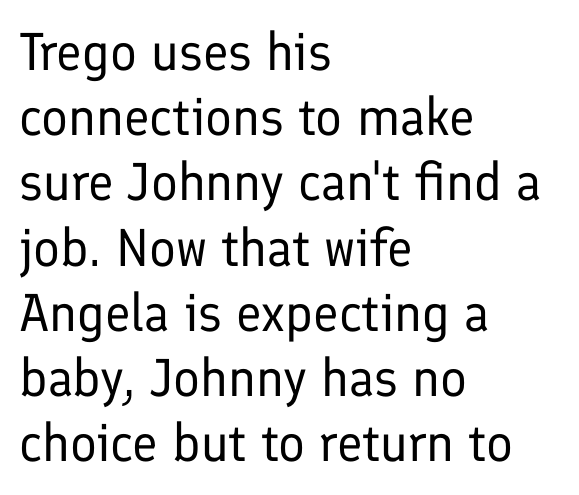
The weight tops out at a normal text grade. The lettering stays uniformly vertical, giving the passage a roman look. The foot of each line stays bare and open. Note the varied advance widths — an 'i' is clearly narrower than an 'm'. Nope, no serifs anywhere on these letters. The face used here is rendered with its standard letterfit.
